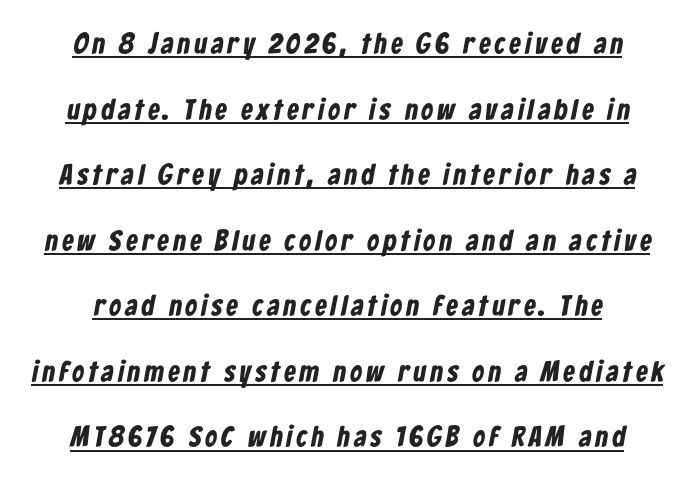
The image shows 29 px bold, condensed sans-serif type; set loose line spacing (2.26x), underlined; low stroke contrast and a medium x-height.
